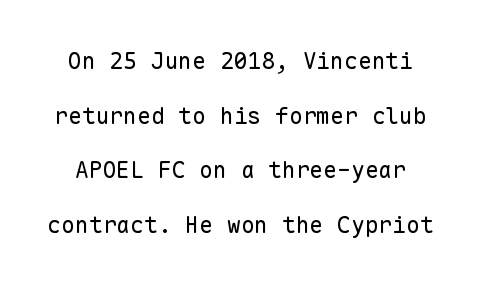
Q: Is the text bold? A: No.
Q: Is the text italic (slanted)? A: No, it is upright.
Q: Is the text underlined? A: No.
Q: Is the spacing between letters normal or unusually wide? A: Normal.
Q: Is the spacing between lines tight, normal or loose? A: Loose.
